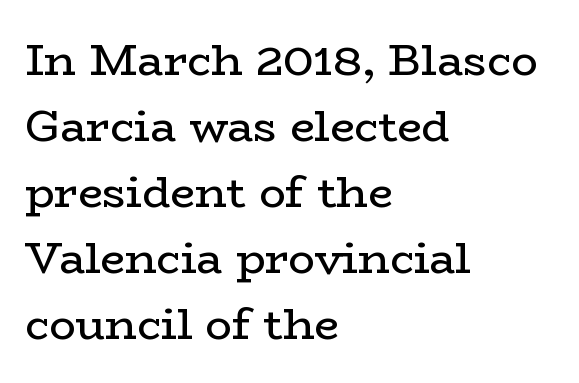
Varying glyph widths throughout — classic text-font behaviour. The area under the type is left untouched. How would I describe the line gaps? Plain and ordinary. How are the letters spaced? Ordinarily, with no added tracking. Small tapered or slab feet sit at the stroke ends, so this counts as serif.
